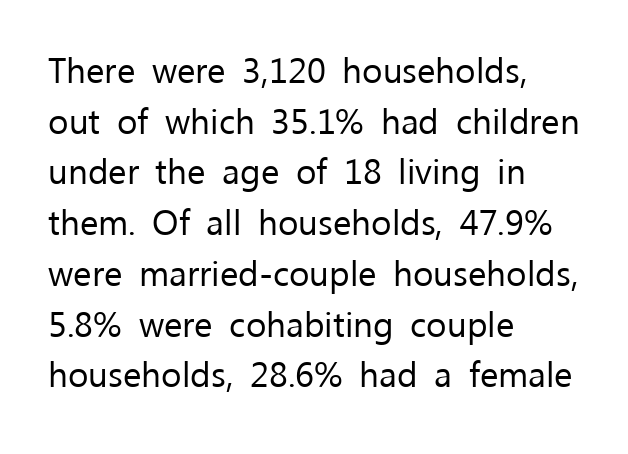
The image shows 35 px regular-weight sans-serif type, upright; set left-aligned, normal line spacing (1.45x), normal letter spacing, not underlined; low stroke contrast and a medium x-height.
